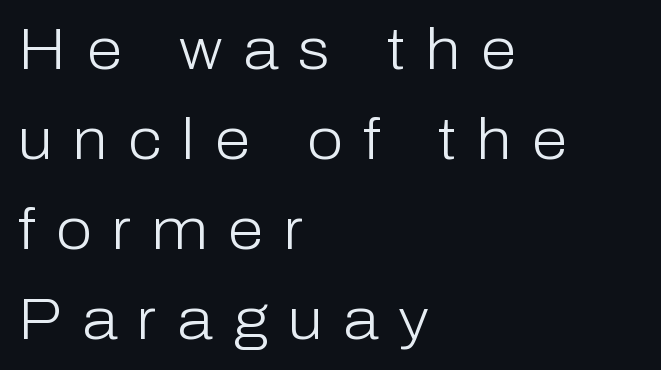
The gap between lines stays unmarked. A roman cut, with each character standing at attention. This sample has the flowing, uneven cadence of proportional lettering. The line-height multiplier appears to be the usual default. Teacher's note: observe the even left margin — that is flush-left alignment. What stands out about the letter spacing? Its width — letters are far apart.
